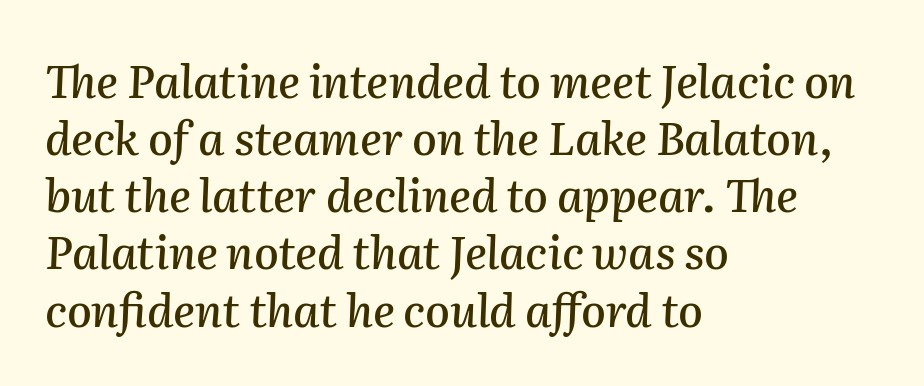
Q: Is the text italic (slanted)? A: Yes, it leans right by about 2 degrees.
Q: Is the text underlined? A: No.
Q: How is the paragraph aligned? A: Left-aligned.
Q: Is the spacing between letters normal or unusually wide? A: Normal.
Q: Is the spacing between lines tight, normal or loose? A: Normal.
Q: Width (condensed, normal, or wide)? A: Normal.
Q: Stroke contrast? A: Medium.
Q: x-height? A: Medium.
Q: Monospaced? A: No.
